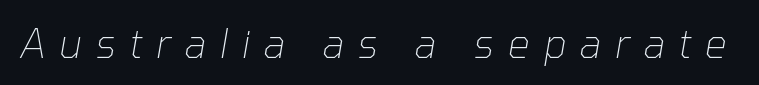
The image shows 39 px thin type, italic (leaning right); set unusually wide letter spacing (+0.35 em), not underlined; low stroke contrast and a medium x-height.
